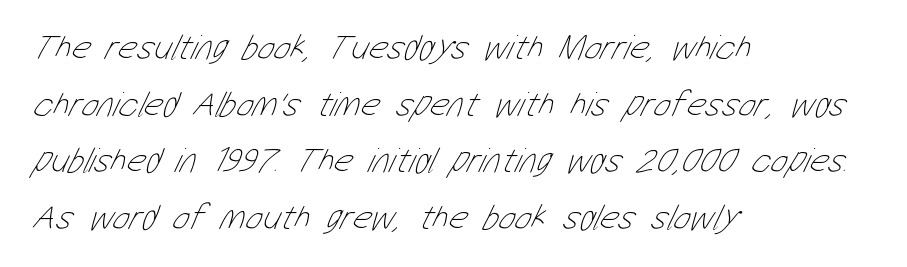
The image shows 36 px thin, condensed type; set left-aligned, normal line spacing (1.57x), normal letter spacing, not underlined; low stroke contrast and a medium x-height.
